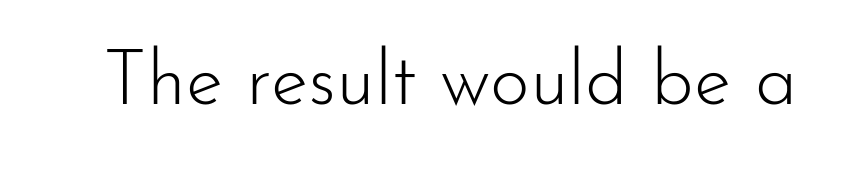
Q: Is the text bold? A: No.
Q: Is the text italic (slanted)? A: No, it is upright.
Q: Is the typeface a serif or a sans-serif typeface? A: Sans-serif.
Q: Is the text underlined? A: No.
Q: Is the spacing between letters normal or unusually wide? A: Normal.
Q: Width (condensed, normal, or wide)? A: Normal.
Q: Stroke contrast? A: Low.
Q: x-height? A: Small.
Q: Monospaced? A: No.
